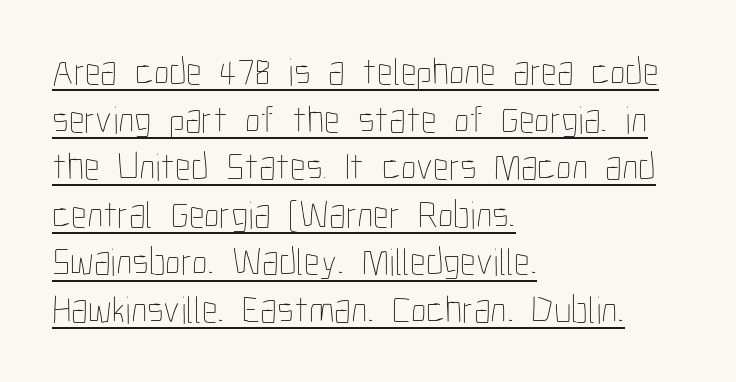
Caption: face not bold, strokes unweighted. Does the copy run flush right? No — it runs flush left. Varying glyph widths throughout — classic text-font behaviour. The rendering keeps characters at their native spacing.
